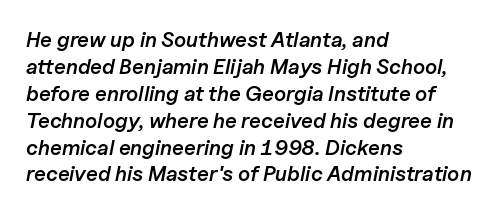
Q: Is the text bold? A: Semi-bold.
Q: Is the text italic (slanted)? A: Yes, it leans right by about 11 degrees.
Q: Is the text underlined? A: No.
Q: How is the paragraph aligned? A: Left-aligned.
Q: Is the spacing between letters normal or unusually wide? A: Normal.
Q: Is the spacing between lines tight, normal or loose? A: Normal.
